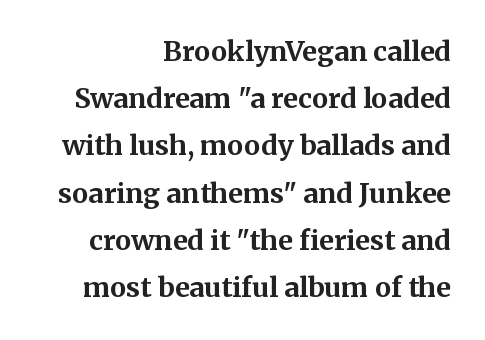
The image shows 27 px bold type, upright; set right-aligned, line spacing 1.75x, normal letter spacing, not underlined.
